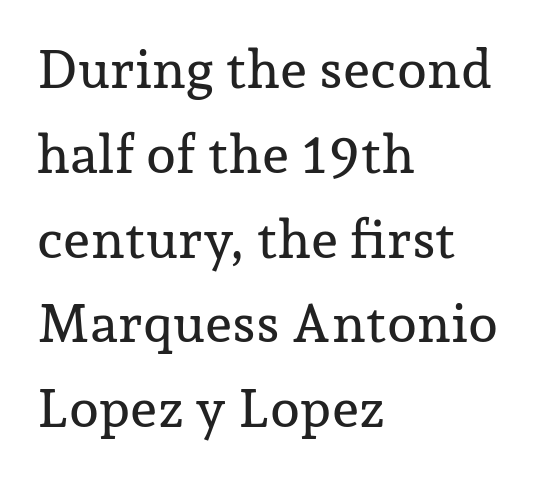
Q: Is the text italic (slanted)? A: No, it is upright.
Q: Is the typeface a serif or a sans-serif typeface? A: Serif.
Q: Is the text underlined? A: No.
Q: How is the paragraph aligned? A: Left-aligned.
Q: Is the spacing between letters normal or unusually wide? A: Normal.
Q: Is the spacing between lines tight, normal or loose? A: Normal.
Q: Width (condensed, normal, or wide)? A: Normal.
Q: Stroke contrast? A: Low.
Q: x-height? A: Medium.
Q: Monospaced? A: No.
